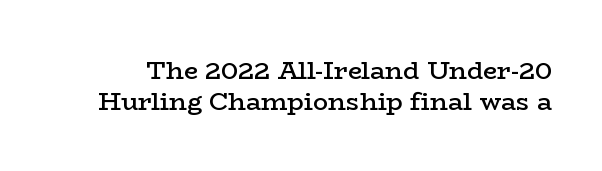
{"italic": "no", "bold": "semi", "underline": "no", "line_spacing_ratio": 1.24, "letter_spacing": "normal", "letter_spacing_em": 0.0, "glyph_px": 25}
